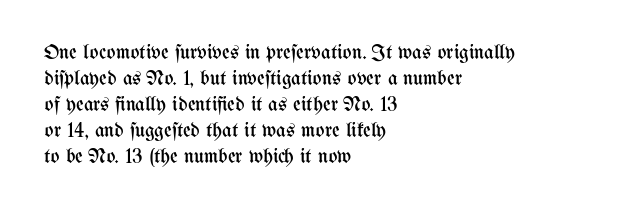
The image shows 21 px text type, upright; set left-aligned, line spacing 1.24x, normal letter spacing, not underlined.
